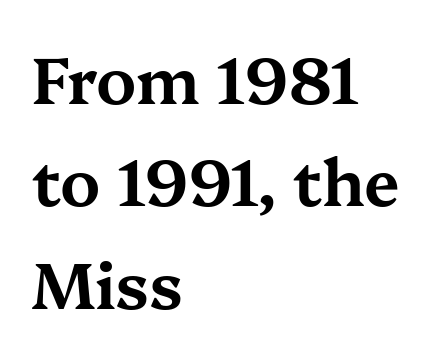
Line beginnings align vertically; line endings do not. A roman cut, with each character standing at attention. No word sits above an underline. Reading down the column, the eye jumps a familiar distance to each next line. Look at the bottom of the vertical strokes: they flare into serifs here.
